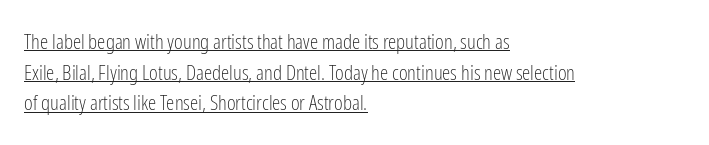
Nothing unusual about the tracking: characters are spaced as the font intends. A normal amount of white space separates one row of letters from the next. No heavy texture on the line: the type isn't bold. Is there any slant? The stems are plumb.
